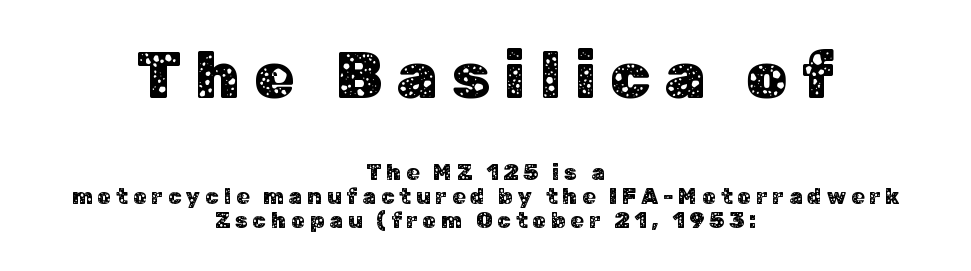
A typesetter would mark this as roman, not italic. Character size in the leading block exceeds that of the trailing block. Nothing sits at the stroke ends, so this counts as sans-serif. No word sits above an underline.
